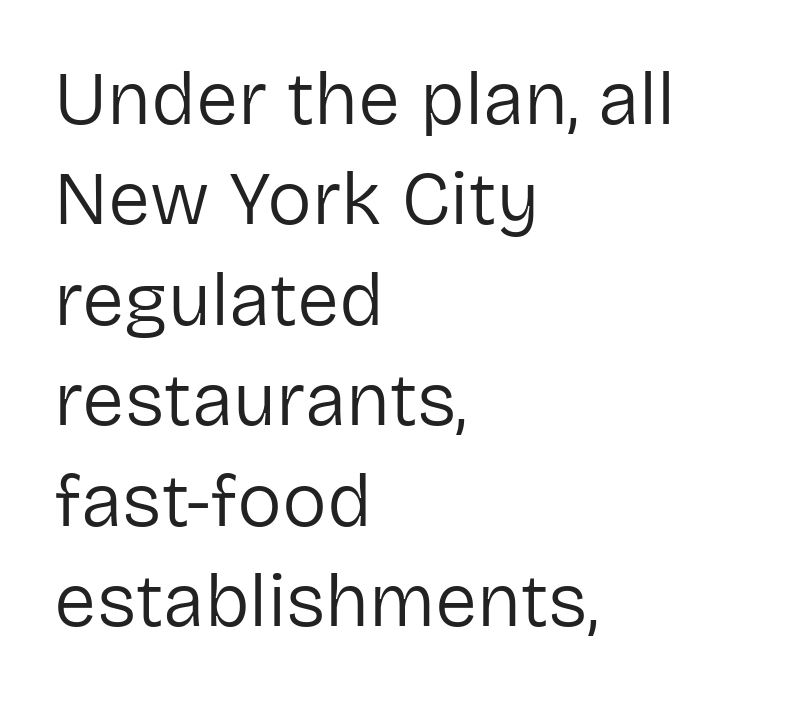
Q: Is the text bold? A: No.
Q: Is the text italic (slanted)? A: No, it is upright.
Q: Is the typeface a serif or a sans-serif typeface? A: Sans-serif.
Q: Is the text underlined? A: No.
Q: How is the paragraph aligned? A: Left-aligned.
Q: Is the spacing between letters normal or unusually wide? A: Normal.
Q: Is the spacing between lines tight, normal or loose? A: Normal.
Q: Width (condensed, normal, or wide)? A: Normal.
Q: Stroke contrast? A: Low.
Q: x-height? A: Medium.
Q: Monospaced? A: No.
